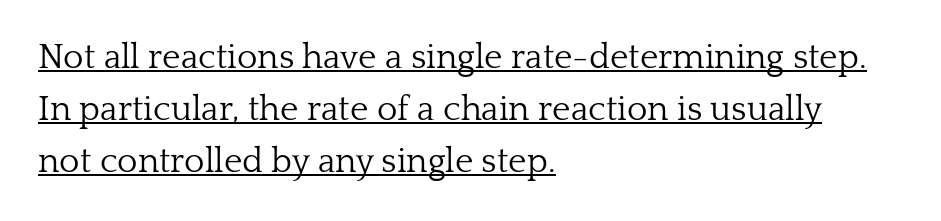
{"serif": "yes", "italic": "no", "bold": "no", "weight": "light", "width": "normal", "stroke_contrast": "low", "x_height": "medium", "monospaced": "no", "underline": "yes", "align": "left", "line_spacing": "normal", "line_spacing_ratio": 1.49, "letter_spacing": "normal", "letter_spacing_em": 0.0, "glyph_px": 35}
